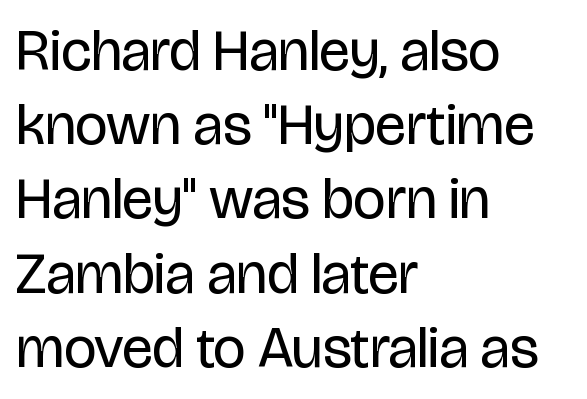
No extra ink here — the face is not bold. Baseline-to-baseline distance is the conventional proportion of letter height. If you drew a ruler down the left edge, every line would touch it. Nobody touched the tracking dial on this one.
